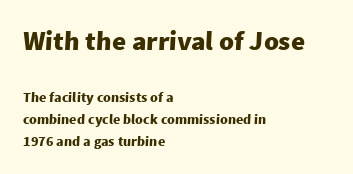
Q: Is the text bold? A: Yes.
Q: Is the text underlined? A: No.
Q: How is the paragraph aligned? A: Left-aligned.
Q: Is the spacing between letters normal or unusually wide? A: Normal.
Q: Is the spacing between lines tight, normal or loose? A: Normal.
Q: Which block of text is set in a larger size, the first (top) or the second (bottom)? A: The first (top) one.
